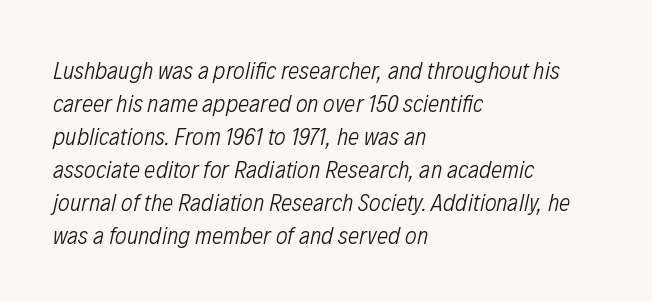
Line beginnings align vertically; line endings do not. Nobody touched the tracking dial on this one. Quick note: italic. Decoration check: the copy has no underline. A light-to-regular cut is what we see here. The rows are spaced the way most documents space them.
